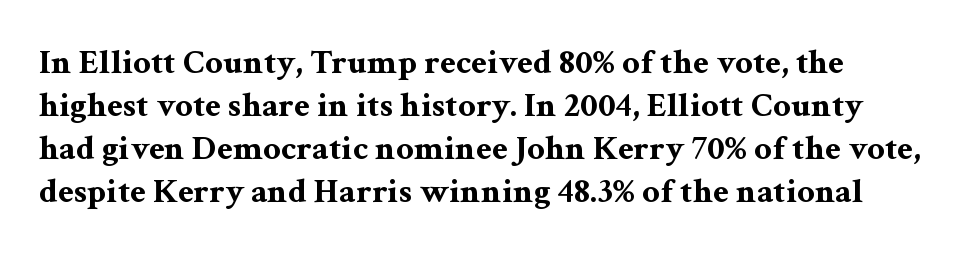
Q: Is the text bold? A: Yes.
Q: Is the text italic (slanted)? A: No, it is upright.
Q: Is the typeface a serif or a sans-serif typeface? A: Serif.
Q: Is the text underlined? A: No.
Q: Is the spacing between letters normal or unusually wide? A: Normal.
Q: Width (condensed, normal, or wide)? A: Wide.
Q: Stroke contrast? A: Medium.
Q: x-height? A: Medium.
Q: Monospaced? A: No.
